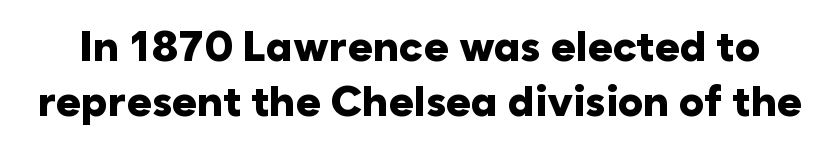
The image shows 42 px heavy sans-serif type, upright; set normal line spacing (1.31x), normal letter spacing, not underlined; low stroke contrast and a medium x-height.
